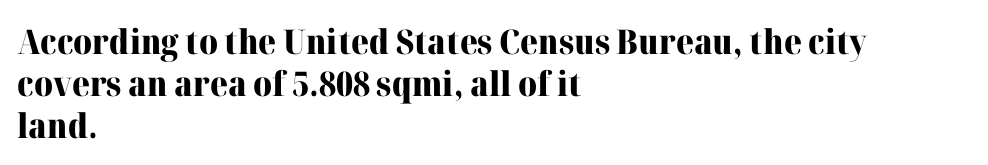
Q: Is the text bold? A: Yes.
Q: Is the text italic (slanted)? A: No, it is upright.
Q: Is the typeface a serif or a sans-serif typeface? A: Serif.
Q: Is the text underlined? A: No.
Q: How is the paragraph aligned? A: Left-aligned.
Q: Is the spacing between letters normal or unusually wide? A: Normal.
Q: Width (condensed, normal, or wide)? A: Normal.
Q: Stroke contrast? A: High.
Q: x-height? A: Medium.
Q: Monospaced? A: No.
